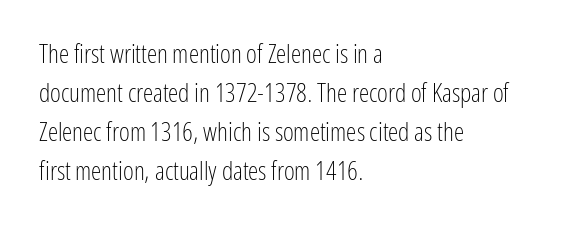
{"italic": "no", "bold": "no", "underline": "no", "align": "left", "line_spacing": "normal", "line_spacing_ratio": 1.5, "letter_spacing": "normal", "letter_spacing_em": 0.0, "glyph_px": 26}
